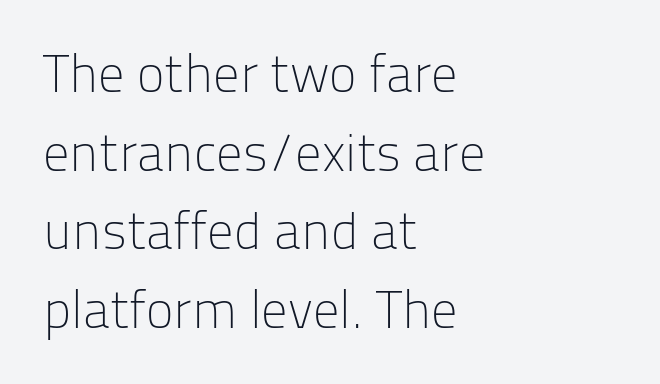
The image shows 52 px light sans-serif type, upright; set left-aligned, normal line spacing (1.51x), normal letter spacing, not underlined; low stroke contrast and a medium x-height.
